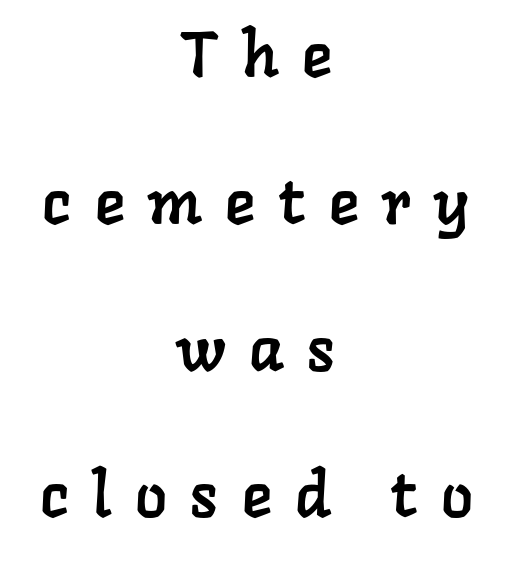
Q: Is the typeface a serif or a sans-serif typeface? A: Serif.
Q: Is the text underlined? A: No.
Q: How is the paragraph aligned? A: Centered.
Q: Is the spacing between letters normal or unusually wide? A: Unusually wide.
Q: Is the spacing between lines tight, normal or loose? A: Loose.
Q: Width (condensed, normal, or wide)? A: Normal.
Q: Stroke contrast? A: Low.
Q: x-height? A: Medium.
Q: Monospaced? A: No.
